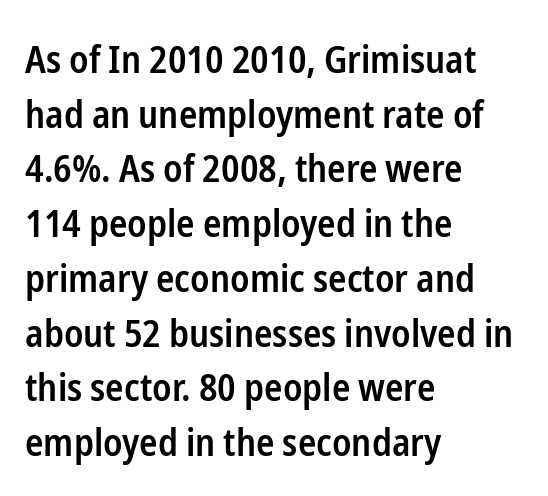
Q: Is the text bold? A: Semi-bold.
Q: Is the text italic (slanted)? A: No, it is upright.
Q: Is the typeface a serif or a sans-serif typeface? A: Sans-serif.
Q: Is the text underlined? A: No.
Q: How is the paragraph aligned? A: Left-aligned.
Q: Is the spacing between letters normal or unusually wide? A: Normal.
Q: Is the spacing between lines tight, normal or loose? A: Normal.
Q: Width (condensed, normal, or wide)? A: Condensed.
Q: Stroke contrast? A: Low.
Q: x-height? A: Medium.
Q: Monospaced? A: No.
